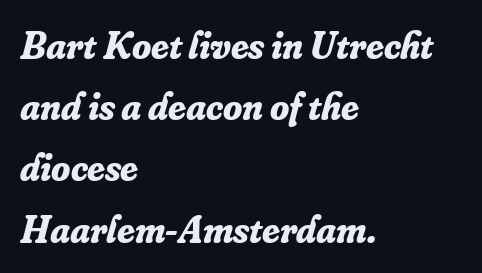
Q: Is the text bold? A: Yes.
Q: Is the text italic (slanted)? A: Yes, it leans right by about 16 degrees.
Q: Is the typeface a serif or a sans-serif typeface? A: Serif.
Q: Is the text underlined? A: No.
Q: How is the paragraph aligned? A: Left-aligned.
Q: Is the spacing between letters normal or unusually wide? A: Normal.
Q: Is the spacing between lines tight, normal or loose? A: Normal.
Q: Width (condensed, normal, or wide)? A: Normal.
Q: Stroke contrast? A: Low.
Q: x-height? A: Small.
Q: Monospaced? A: No.
